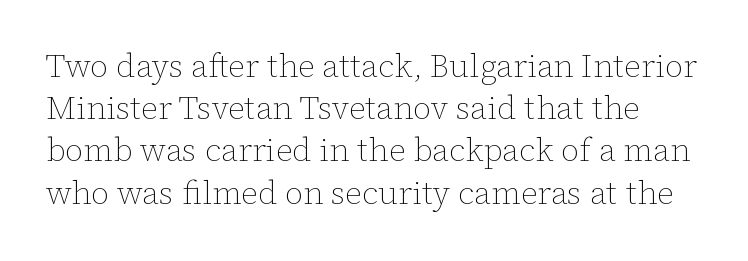
Q: Is the text bold? A: No.
Q: Is the text italic (slanted)? A: No, it is upright.
Q: Is the text underlined? A: No.
Q: Is the spacing between letters normal or unusually wide? A: Normal.
Q: Is the spacing between lines tight, normal or loose? A: Normal.
Q: Width (condensed, normal, or wide)? A: Normal.
Q: Stroke contrast? A: Low.
Q: x-height? A: Medium.
Q: Monospaced? A: No.
